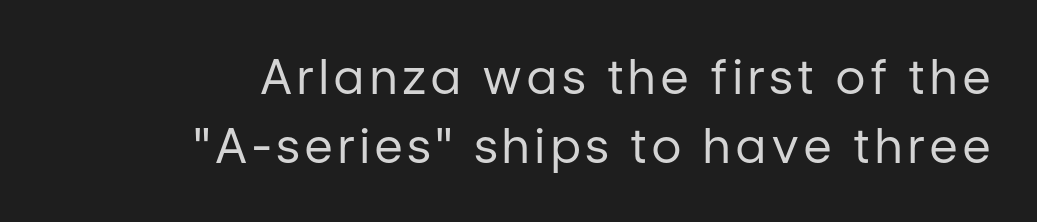
{"serif": "no", "italic": "no", "bold": "no", "weight": "regular", "width": "normal", "stroke_contrast": "low", "x_height": "medium", "monospaced": "no", "underline": "no", "align": "right", "line_spacing": "normal", "line_spacing_ratio": 1.43, "glyph_px": 48}
